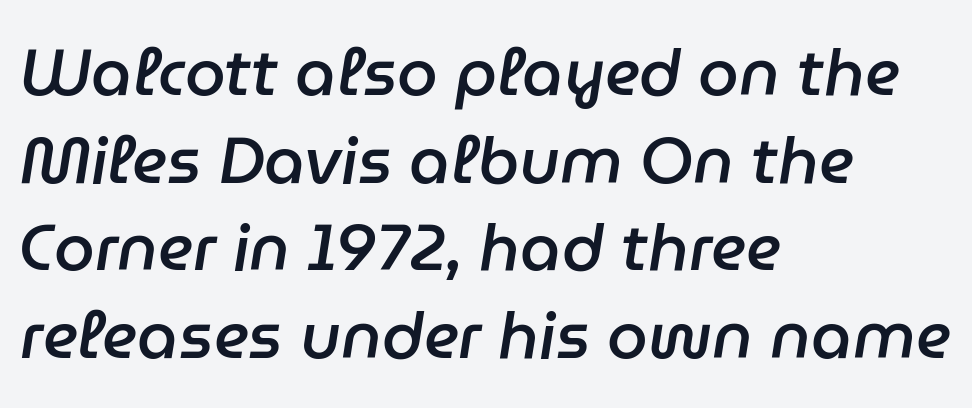
Each letter keeps its own natural width here, so spacing adapts to shape. Honestly, there is no underline to notice here at all. These words are printed semibold, heavier than regular yet not bold. Line starts are locked; line ends wander. Is the letter spacing exaggerated? No — it looks like the ordinary default.
